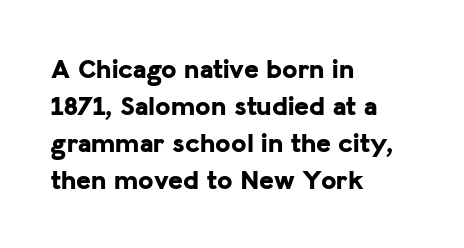
The image shows 28 px bold sans-serif type, upright; set left-aligned, normal line spacing (1.32x), normal letter spacing, not underlined; low stroke contrast and a medium x-height.
